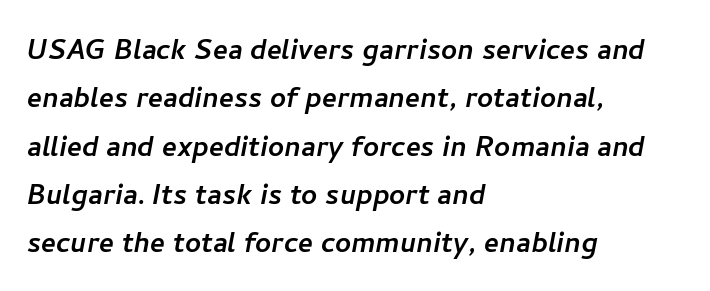
{"serif": "no", "width": "normal", "stroke_contrast": "low", "x_height": "medium", "monospaced": "no", "underline": "no", "align": "left", "line_spacing": "normal", "line_spacing_ratio": 1.38, "letter_spacing": "normal", "letter_spacing_em": 0.0, "glyph_px": 35}
